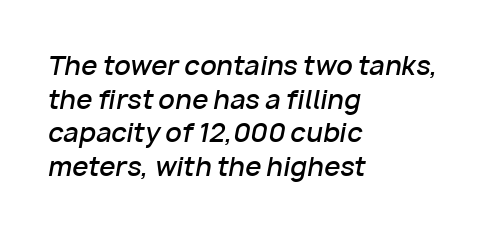
{"italic": "yes", "lean": "right", "slant_degrees": 10, "bold": "semi", "underline": "no", "align": "left", "line_spacing": "normal", "line_spacing_ratio": 1.29, "letter_spacing": "normal", "letter_spacing_em": 0.0, "glyph_px": 26}
